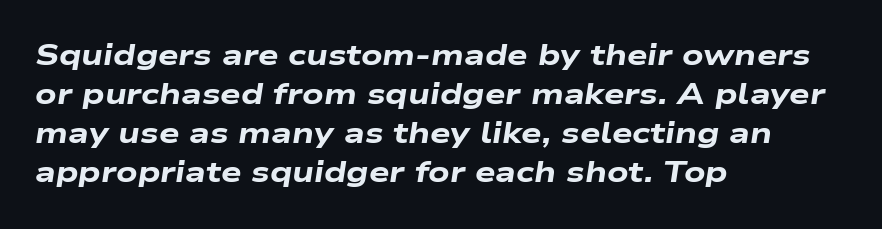
{"italic": "yes", "lean": "right", "slant_degrees": 9, "bold": "yes", "weight": "heavy", "width": "wide", "stroke_contrast": "low", "x_height": "medium", "monospaced": "no", "underline": "no", "align": "left", "line_spacing": "normal", "line_spacing_ratio": 1.35, "letter_spacing": "normal", "letter_spacing_em": 0.0, "glyph_px": 29}
